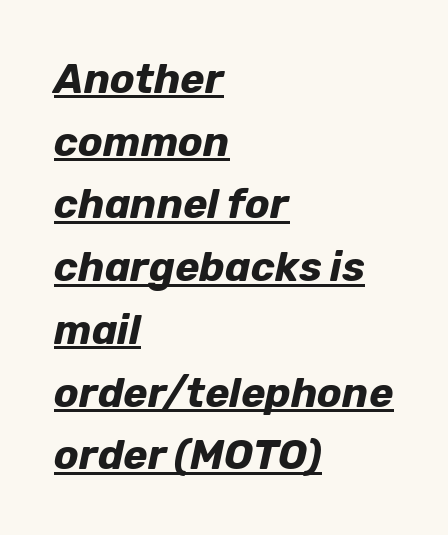
A typesetter would mark this as italic. Interline gaps are of average width in this sample. There is no visible air inserted between adjacent glyphs. Varying glyph widths throughout — classic text-font behaviour. Emphasis is given by a line drawn under the lettering.
